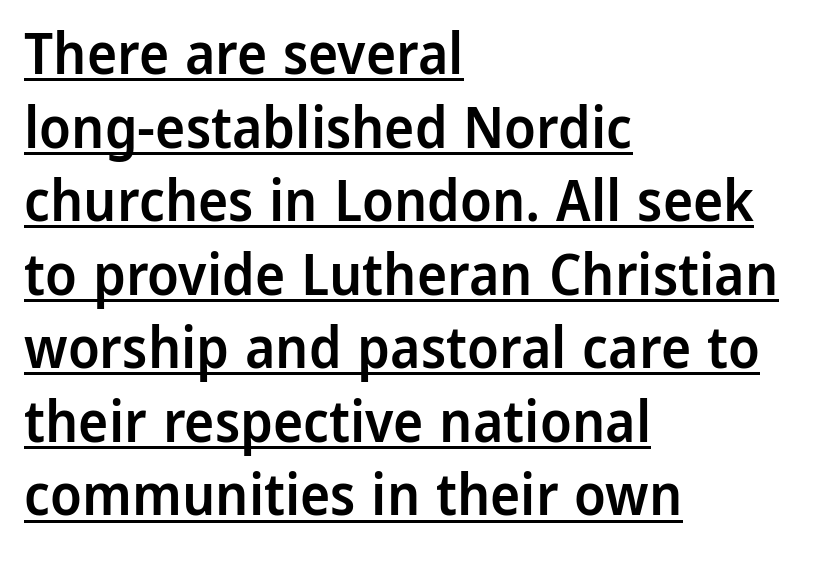
Q: Is the text bold? A: Semi-bold.
Q: Is the text italic (slanted)? A: No, it is upright.
Q: Is the typeface a serif or a sans-serif typeface? A: Sans-serif.
Q: Is the text underlined? A: Yes.
Q: How is the paragraph aligned? A: Left-aligned.
Q: Is the spacing between letters normal or unusually wide? A: Normal.
Q: Is the spacing between lines tight, normal or loose? A: Normal.
Q: Width (condensed, normal, or wide)? A: Normal.
Q: Stroke contrast? A: Low.
Q: x-height? A: Medium.
Q: Monospaced? A: No.
